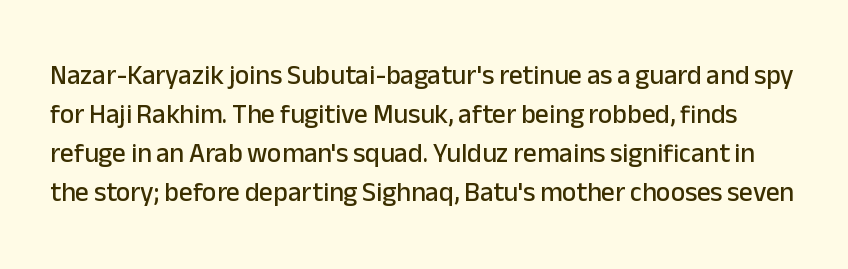
{"italic": "no", "underline": "no", "line_spacing": "normal", "line_spacing_ratio": 1.45, "letter_spacing": "normal", "letter_spacing_em": 0.0, "glyph_px": 27}
